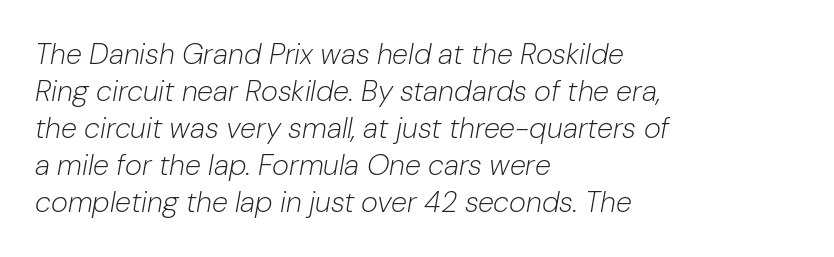
{"italic": "yes", "lean": "right", "slant_degrees": 10, "bold": "no", "weight": "light", "width": "normal", "stroke_contrast": "low", "x_height": "medium", "monospaced": "no", "underline": "no", "align": "left", "line_spacing": "normal", "line_spacing_ratio": 1.28, "letter_spacing": "normal", "letter_spacing_em": 0.0, "glyph_px": 29}
